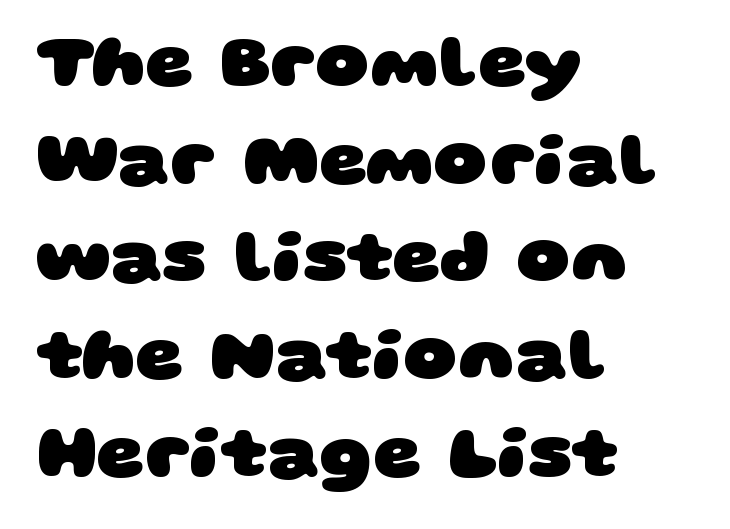
Typographic density is high because the face is bold. You could not count columns in this text — the font is proportionally spaced. The face used here is rendered with its standard letterfit. The typeface chosen for these lines omits serifs. Honestly, the row spacing looks completely unremarkable. Casual observation: everything's shoved over to the left.
